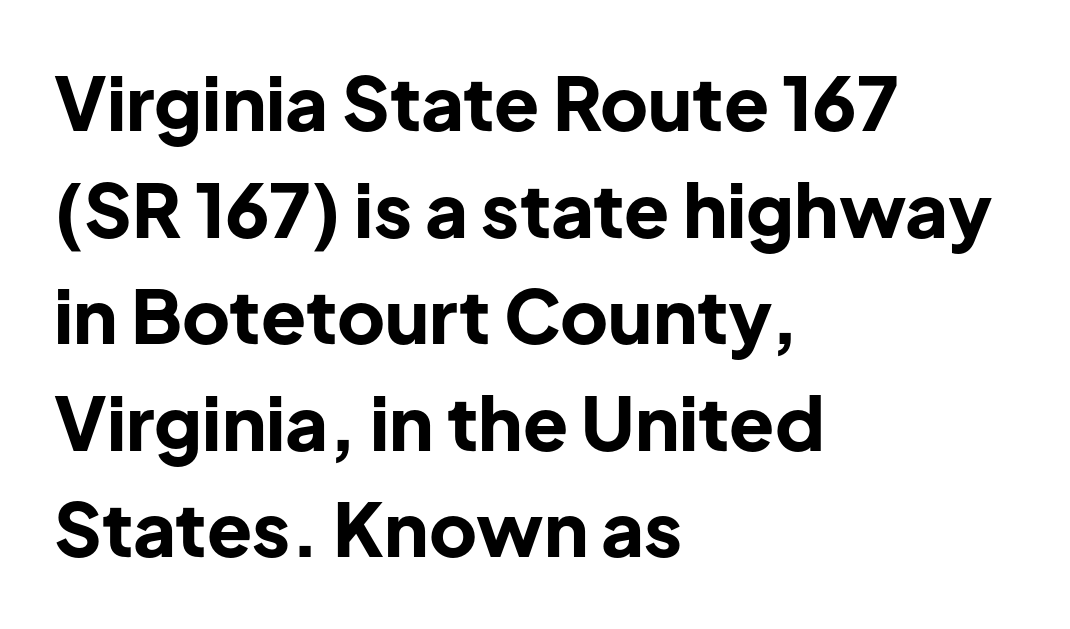
The image shows 74 px bold sans-serif type, upright; set left-aligned, normal line spacing (1.44x), normal letter spacing, not underlined; low stroke contrast and a medium x-height.
